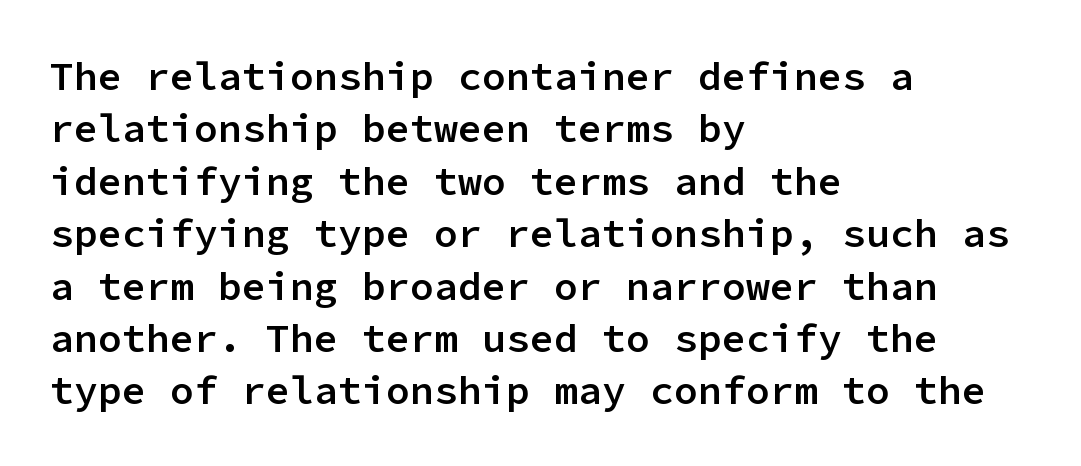
The image shows 40 px semibold sans-serif type, upright, monospaced; set left-aligned, normal line spacing (1.31x), normal letter spacing, not underlined; low stroke contrast and a medium x-height.
